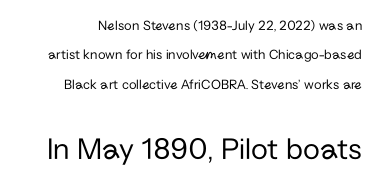
The specimen omits any rule beneath the text block's lines. Airy leading. A typesetter would mark this as roman, not italic. Character widths vary here, with narrow letters taking less room than wide ones. Weight: regular or lighter.
